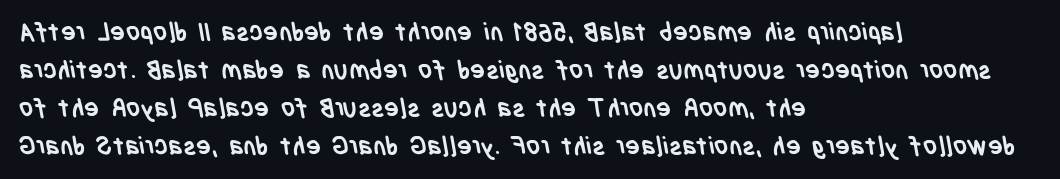
The image shows 25 px bold type; set left-aligned, normal line spacing (1.52x), normal letter spacing, not underlined.
